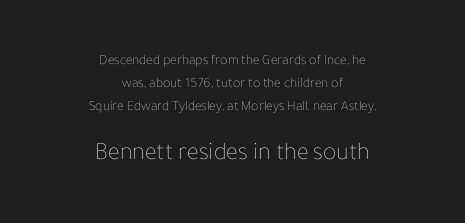
Q: Is the text bold? A: No.
Q: Is the text italic (slanted)? A: No, it is upright.
Q: Is the text underlined? A: No.
Q: How is the paragraph aligned? A: Centered.
Q: Is the spacing between letters normal or unusually wide? A: Normal.
Q: Is the spacing between lines tight, normal or loose? A: Normal.
Q: Which block of text is set in a larger size, the first (top) or the second (bottom)? A: The second (bottom) one.
